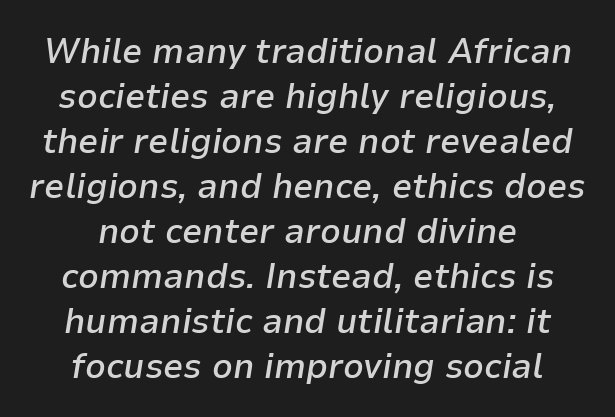
Q: Is the text bold? A: Semi-bold.
Q: Is the text italic (slanted)? A: Yes, it leans right by about 9 degrees.
Q: Is the text underlined? A: No.
Q: How is the paragraph aligned? A: Centered.
Q: Is the spacing between letters normal or unusually wide? A: Normal.
Q: Is the spacing between lines tight, normal or loose? A: Normal.
Q: Width (condensed, normal, or wide)? A: Normal.
Q: Stroke contrast? A: Low.
Q: x-height? A: Medium.
Q: Monospaced? A: No.
